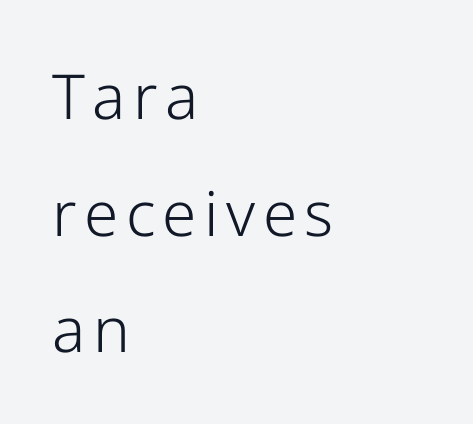
{"serif": "no", "italic": "no", "bold": "no", "weight": "light", "width": "normal", "stroke_contrast": "low", "x_height": "medium", "monospaced": "no", "underline": "no", "align": "left", "line_spacing_ratio": 1.88, "glyph_px": 62}
